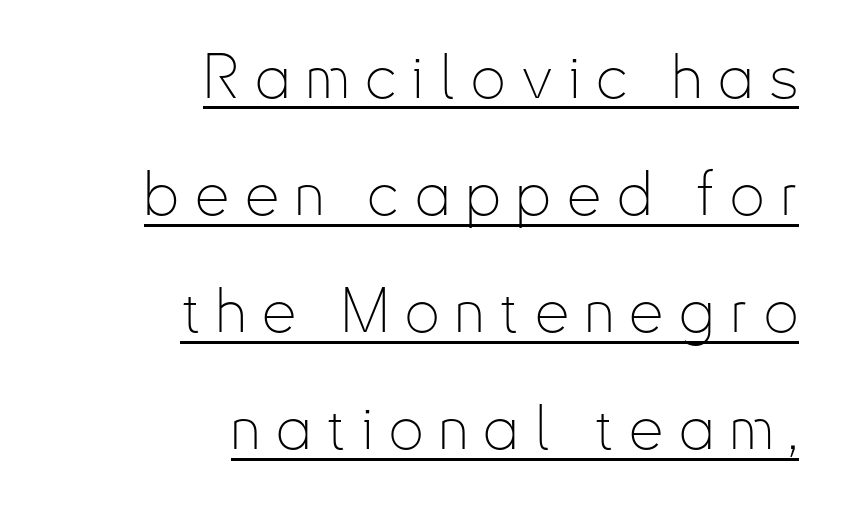
The font is comparable to plain body text, perhaps lighter. The rendering uses a large line-height, opening up the rows. The face used here is proportionally spaced, like ordinary book or web type. Glance below the letters and you will spot a drawn line.
